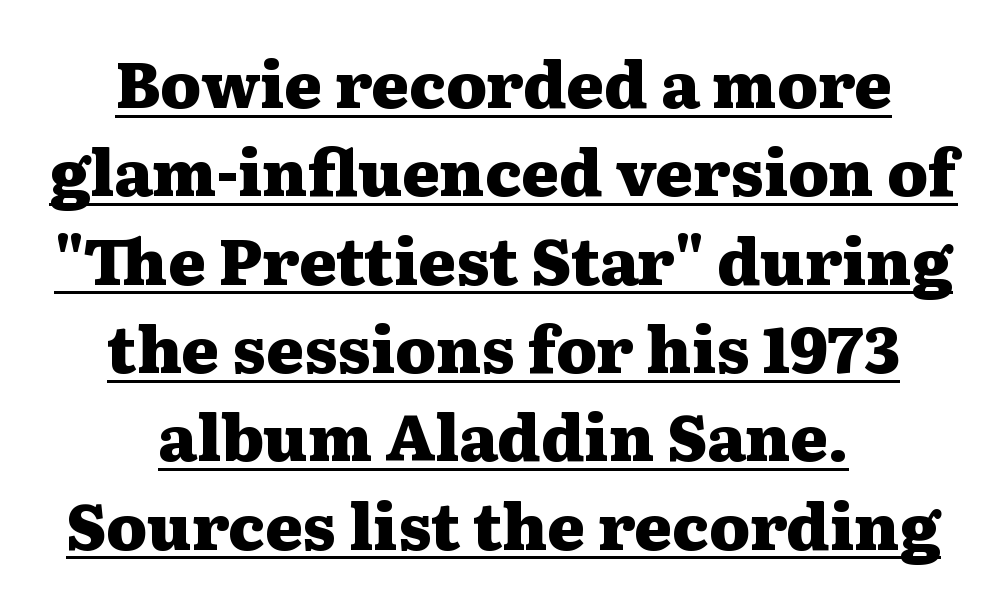
Q: Is the text bold? A: Yes.
Q: Is the text italic (slanted)? A: No, it is upright.
Q: Is the typeface a serif or a sans-serif typeface? A: Serif.
Q: Is the text underlined? A: Yes.
Q: How is the paragraph aligned? A: Centered.
Q: Is the spacing between letters normal or unusually wide? A: Normal.
Q: Is the spacing between lines tight, normal or loose? A: Normal.
Q: Width (condensed, normal, or wide)? A: Wide.
Q: Stroke contrast? A: Medium.
Q: x-height? A: Medium.
Q: Monospaced? A: No.
